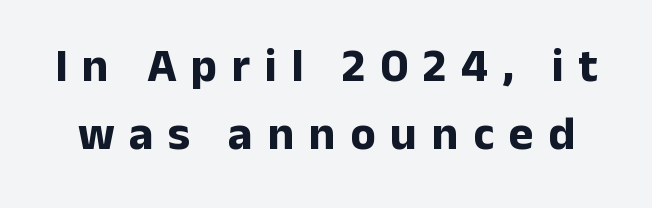
The image shows 47 px bold sans-serif type, upright; set normal line spacing (1.44x), unusually wide letter spacing (+0.31 em), not underlined; low stroke contrast and a medium x-height.
